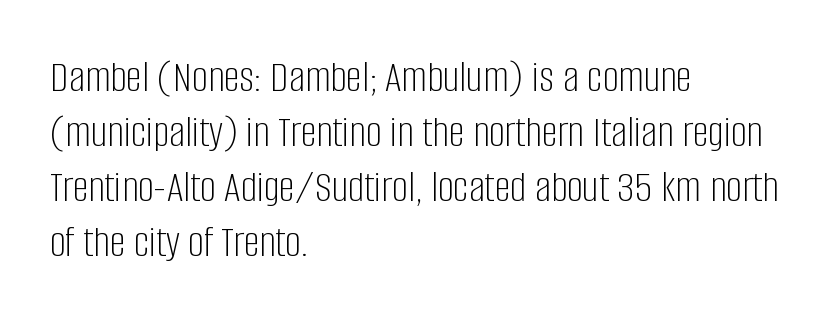
{"serif": "no", "italic": "no", "bold": "no", "weight": "light", "width": "condensed", "stroke_contrast": "low", "x_height": "large", "monospaced": "no", "underline": "no", "align": "left", "line_spacing_ratio": 1.22, "letter_spacing": "normal", "letter_spacing_em": 0.0, "glyph_px": 45}
